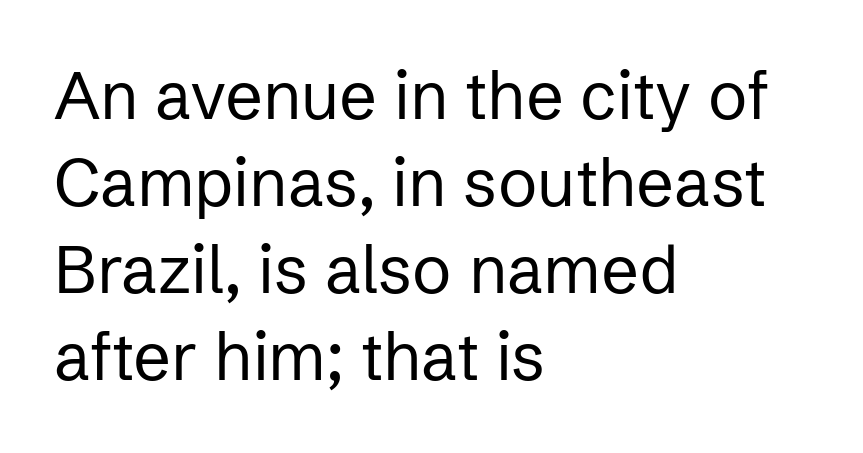
The image shows 66 px regular-weight sans-serif type, upright; set left-aligned, normal line spacing (1.32x), normal letter spacing, not underlined; low stroke contrast and a medium x-height.
